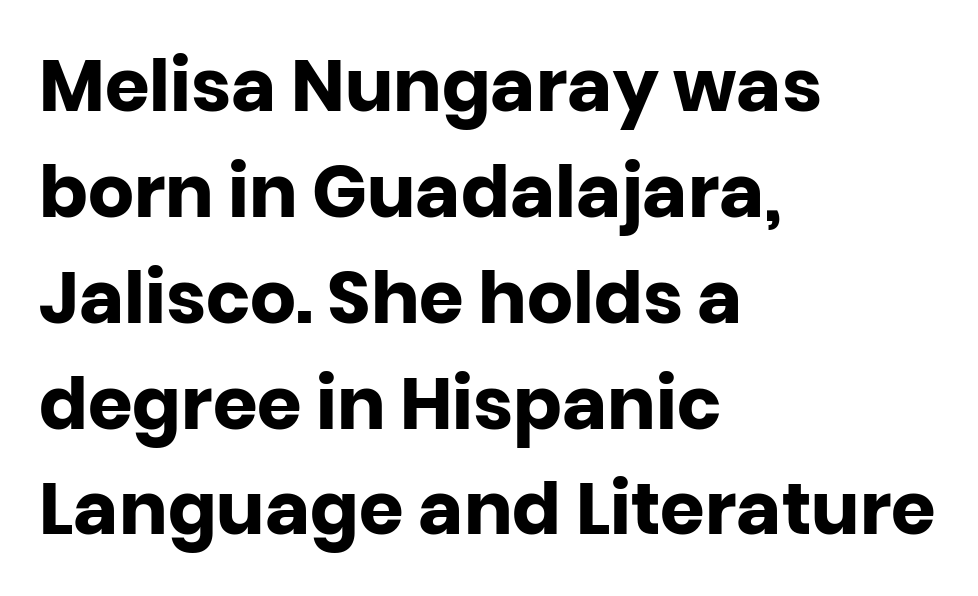
Q: Is the text bold? A: Yes.
Q: Is the text italic (slanted)? A: No, it is upright.
Q: Is the typeface a serif or a sans-serif typeface? A: Sans-serif.
Q: Is the text underlined? A: No.
Q: How is the paragraph aligned? A: Left-aligned.
Q: Is the spacing between letters normal or unusually wide? A: Normal.
Q: Is the spacing between lines tight, normal or loose? A: Normal.
Q: Width (condensed, normal, or wide)? A: Normal.
Q: Stroke contrast? A: Low.
Q: x-height? A: Large.
Q: Monospaced? A: No.
